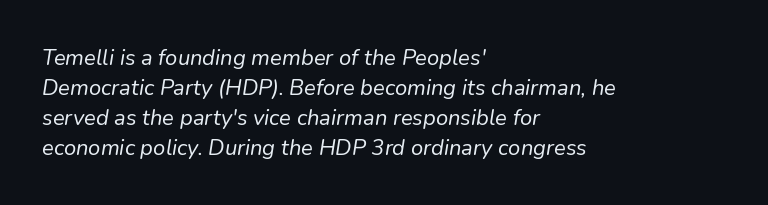
Q: Is the text bold? A: No.
Q: Is the text italic (slanted)? A: Yes, it leans right by about 9 degrees.
Q: Is the text underlined? A: No.
Q: How is the paragraph aligned? A: Left-aligned.
Q: Is the spacing between letters normal or unusually wide? A: Normal.
Q: Is the spacing between lines tight, normal or loose? A: Normal.
